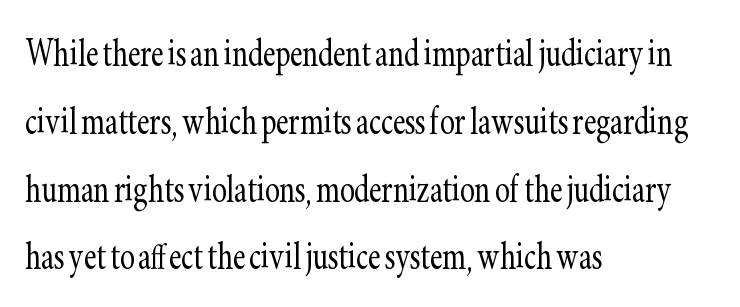
{"serif": "yes", "italic": "no", "bold": "no", "weight": "light", "width": "condensed", "stroke_contrast": "low", "x_height": "small", "monospaced": "no", "underline": "no", "align": "left", "line_spacing": "normal", "line_spacing_ratio": 1.54, "letter_spacing": "normal", "letter_spacing_em": 0.0, "glyph_px": 44}
